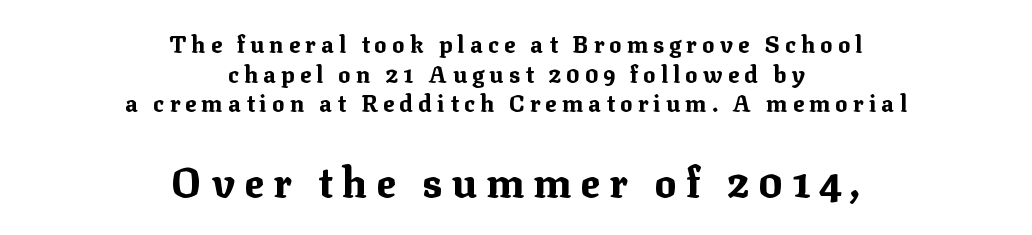
Check the space under the baseline: it is left empty. A typesetter would call this leading conventional body-copy spacing. Look at the glyph heights: the lower group is clearly the bigger setting. The lettering holds an erect, upright posture throughout. The characters display serif detailing at their extremities. A student would call this center alignment; a typographer would say set centered.
